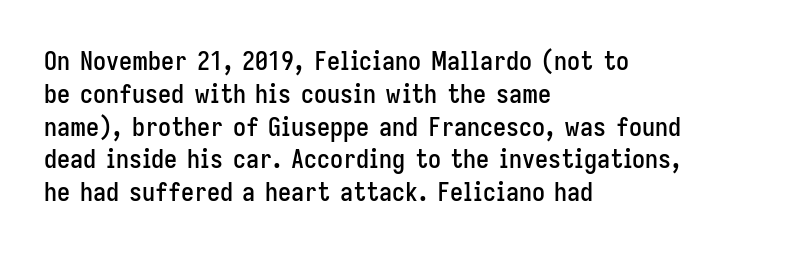
{"italic": "no", "underline": "no", "align": "left", "line_spacing": "normal", "line_spacing_ratio": 1.26, "letter_spacing": "normal", "letter_spacing_em": 0.0, "glyph_px": 26}
